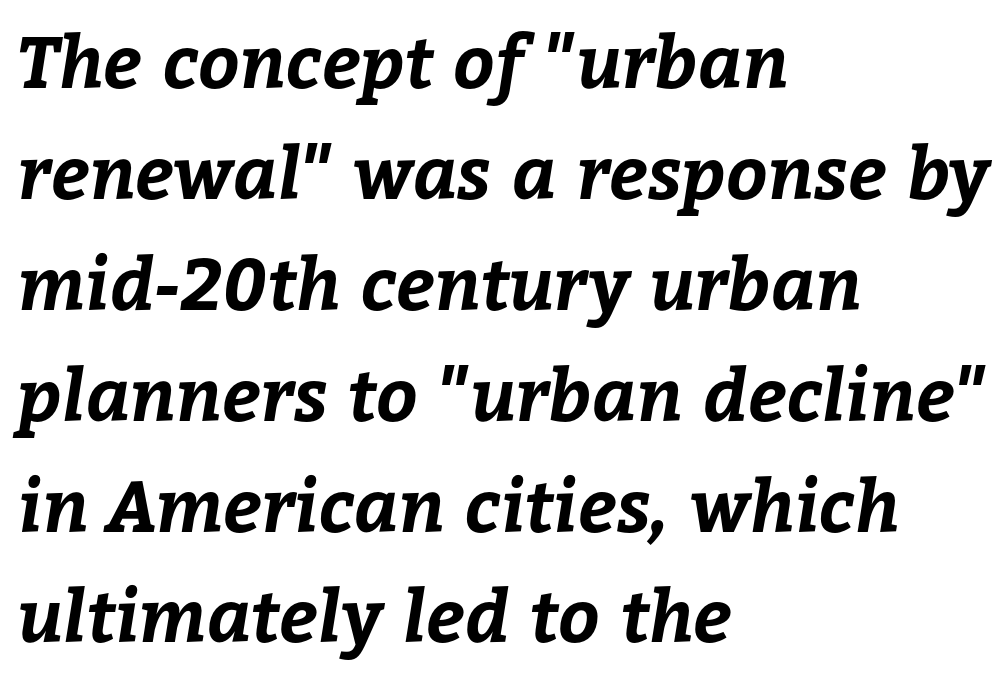
The image shows 72 px bold type; set left-aligned, normal line spacing (1.54x), normal letter spacing, not underlined; low stroke contrast and a medium x-height.
